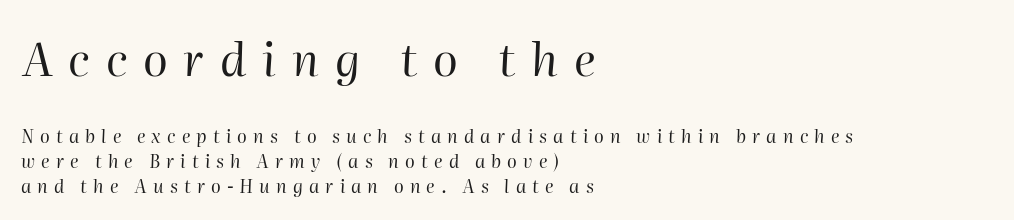
Q: Is the text bold? A: No.
Q: Is the text italic (slanted)? A: Yes, it leans right by about 2 degrees.
Q: Is the text underlined? A: No.
Q: How is the paragraph aligned? A: Left-aligned.
Q: Is the spacing between letters normal or unusually wide? A: Unusually wide.
Q: Is the spacing between lines tight, normal or loose? A: Normal.
Q: Which block of text is set in a larger size, the first (top) or the second (bottom)? A: The first (top) one.
Q: Width (condensed, normal, or wide)? A: Normal.
Q: Stroke contrast? A: High.
Q: x-height? A: Medium.
Q: Monospaced? A: No.
